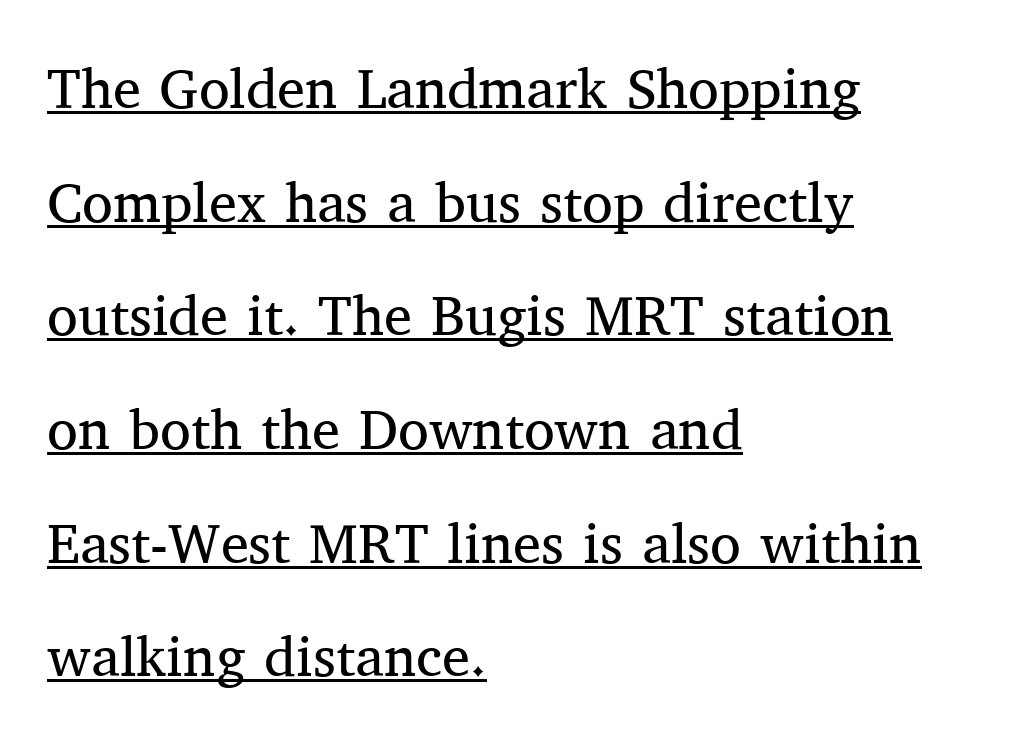
Q: Is the text bold? A: No.
Q: Is the text italic (slanted)? A: No, it is upright.
Q: Is the typeface a serif or a sans-serif typeface? A: Serif.
Q: Is the text underlined? A: Yes.
Q: How is the paragraph aligned? A: Left-aligned.
Q: Is the spacing between letters normal or unusually wide? A: Normal.
Q: Is the spacing between lines tight, normal or loose? A: Loose.
Q: Width (condensed, normal, or wide)? A: Normal.
Q: Stroke contrast? A: Medium.
Q: x-height? A: Medium.
Q: Monospaced? A: No.
